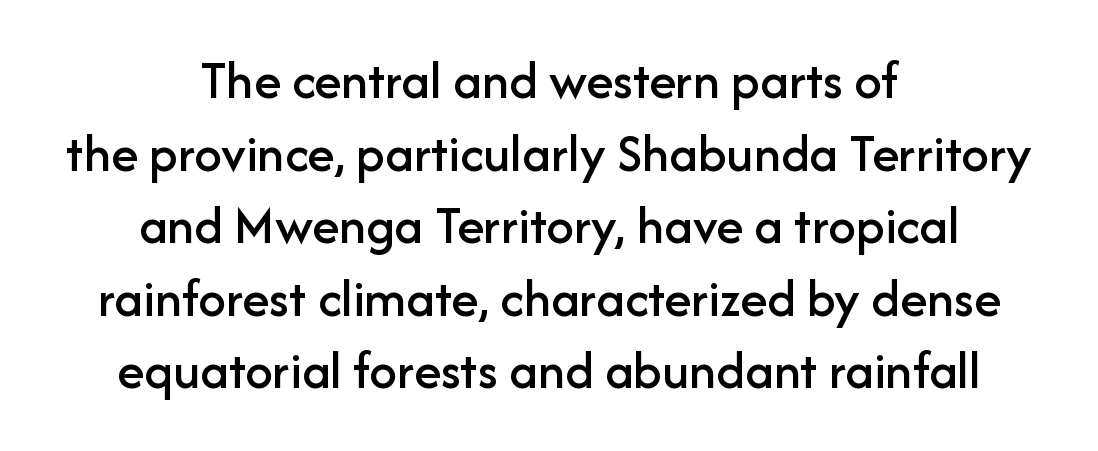
{"serif": "no", "italic": "no", "width": "normal", "stroke_contrast": "low", "x_height": "medium", "monospaced": "no", "underline": "no", "align": "center", "line_spacing": "normal", "line_spacing_ratio": 1.32, "letter_spacing": "normal", "letter_spacing_em": 0.0, "glyph_px": 55}
